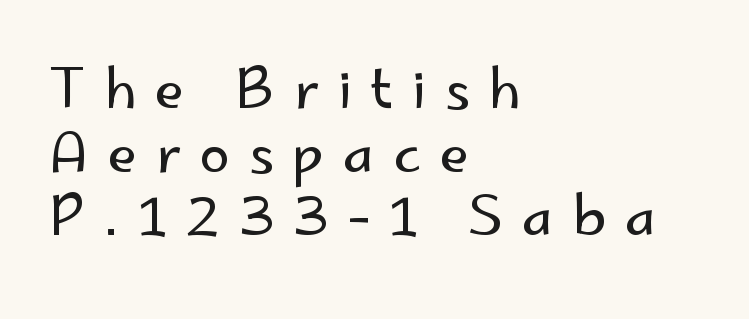
The image shows 54 px regular-weight sans-serif type, upright; set left-aligned, line spacing 1.18x, unusually wide letter spacing (+0.35 em), not underlined; low stroke contrast and a small x-height.
